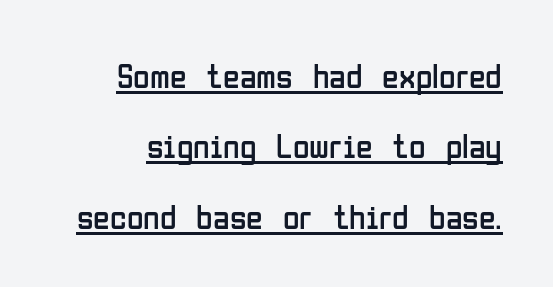
The image shows 34 px regular-weight, condensed sans-serif type, upright; set loose line spacing (2.07x), normal letter spacing, underlined; low stroke contrast and a medium x-height.
